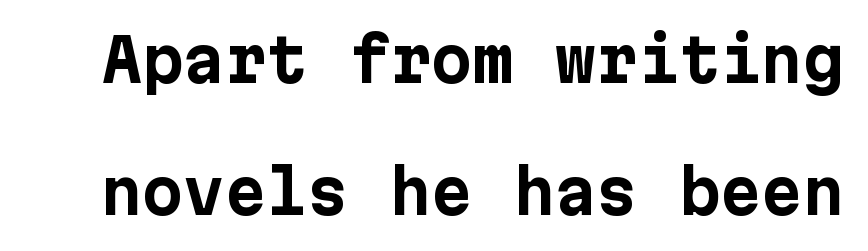
Vertical strokes here are truly vertical. In terms of weight, the rendering is a true, heavy bold. You can tell from the bare stems that sans-serif type was used. Just letters on the line, the space beneath them empty. Vertically, the passage feels expansive, rows floating well apart.
